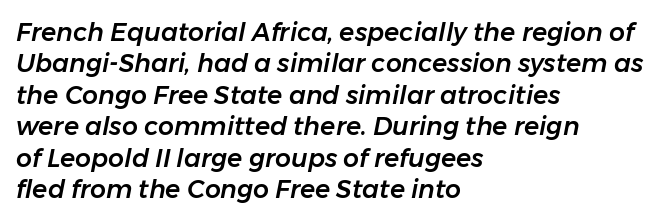
Q: Is the text italic (slanted)? A: Yes, it leans right by about 11 degrees.
Q: Is the text underlined? A: No.
Q: How is the paragraph aligned? A: Left-aligned.
Q: Is the spacing between letters normal or unusually wide? A: Normal.
Q: Is the spacing between lines tight, normal or loose? A: Normal.
